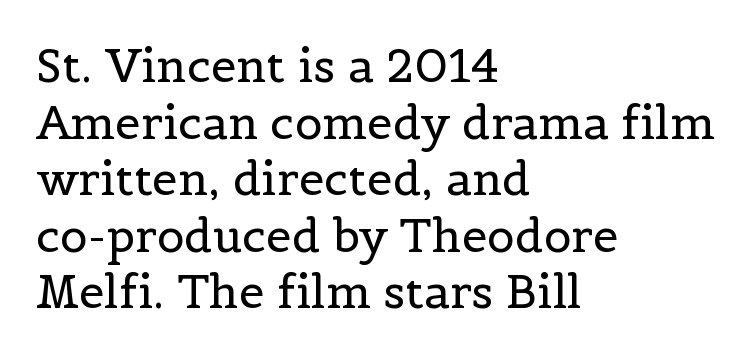
The rendering keeps characters at their native spacing. All the whitespace from short lines collects on the right. Stems and bowls with no extra thickness — not bold. Unlike italic type, these characters show no tilt at all. A typesetter would call this proportional, since set widths differ per character. The glyphs are unaccompanied by any horizontal stroke below them.
